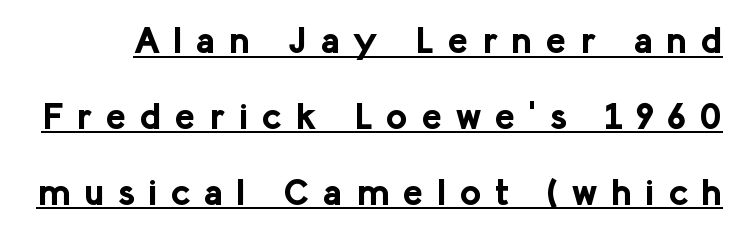
{"serif": "no", "italic": "no", "bold": "yes", "weight": "bold", "width": "normal", "stroke_contrast": "low", "x_height": "medium", "monospaced": "no", "underline": "yes", "line_spacing": "loose", "line_spacing_ratio": 2.05, "letter_spacing": "wide", "letter_spacing_em": 0.37, "glyph_px": 37}
